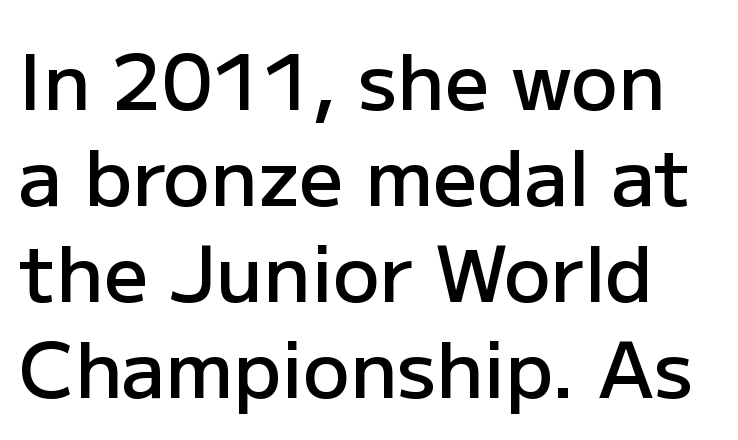
A somewhat darkened texture: the type is semibold rather than bold. Just letters on the line, the space beneath them empty. The face used here is a sans, in the tradition of grotesques and geometrics. Designer's note — italics off, roman on. The line texture is even and compact thanks to regular tracking.
